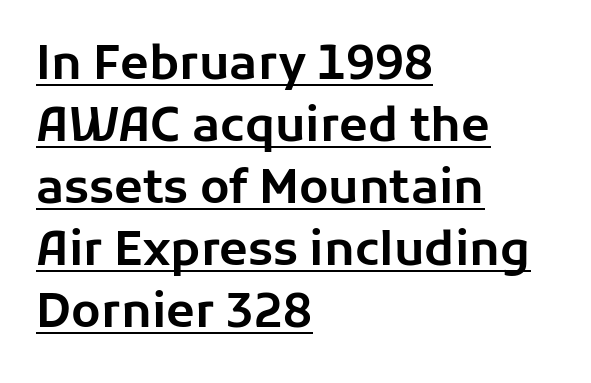
{"serif": "no", "italic": "no", "width": "normal", "stroke_contrast": "low", "x_height": "medium", "monospaced": "no", "underline": "yes", "align": "left", "line_spacing": "normal", "line_spacing_ratio": 1.32, "letter_spacing": "normal", "letter_spacing_em": 0.0, "glyph_px": 47}
